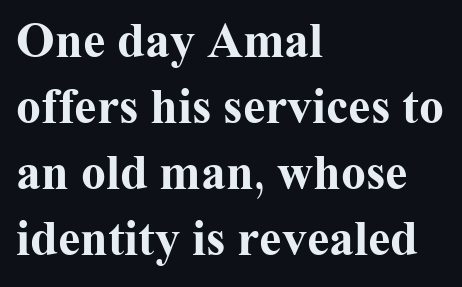
Q: Is the text bold? A: Yes.
Q: Is the text italic (slanted)? A: No, it is upright.
Q: Is the typeface a serif or a sans-serif typeface? A: Serif.
Q: Is the text underlined? A: No.
Q: How is the paragraph aligned? A: Left-aligned.
Q: Is the spacing between letters normal or unusually wide? A: Normal.
Q: Is the spacing between lines tight, normal or loose? A: Normal.
Q: Width (condensed, normal, or wide)? A: Normal.
Q: Stroke contrast? A: Medium.
Q: x-height? A: Medium.
Q: Monospaced? A: No.
